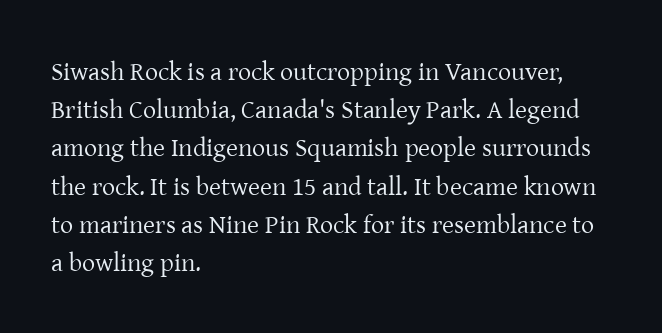
{"italic": "no", "bold": "no", "underline": "no", "align": "left", "line_spacing": "normal", "line_spacing_ratio": 1.47, "letter_spacing": "normal", "letter_spacing_em": 0.0, "glyph_px": 26}
